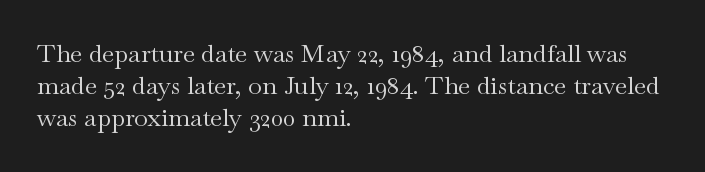
{"italic": "no", "bold": "no", "underline": "no", "align": "left", "line_spacing": "normal", "line_spacing_ratio": 1.29, "letter_spacing": "normal", "letter_spacing_em": 0.0, "glyph_px": 25}
